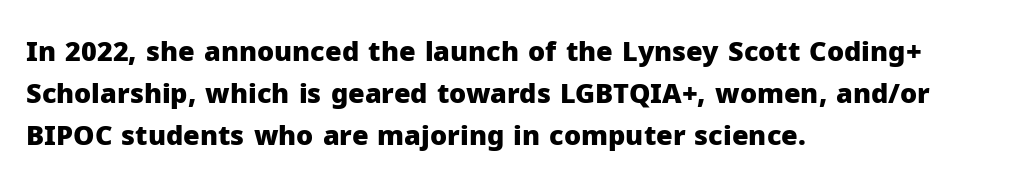
Q: Is the text bold? A: Yes.
Q: Is the text italic (slanted)? A: No, it is upright.
Q: Is the text underlined? A: No.
Q: How is the paragraph aligned? A: Left-aligned.
Q: Is the spacing between letters normal or unusually wide? A: Normal.
Q: Is the spacing between lines tight, normal or loose? A: Normal.
